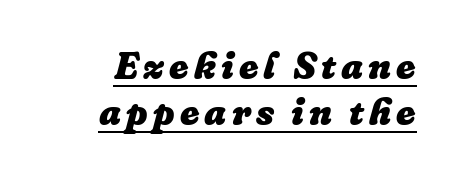
{"italic": "yes", "lean": "right", "slant_degrees": 16, "bold": "yes", "weight": "heavy", "width": "normal", "stroke_contrast": "low", "x_height": "medium", "monospaced": "no", "underline": "yes", "align": "right", "line_spacing_ratio": 1.24, "glyph_px": 37}
